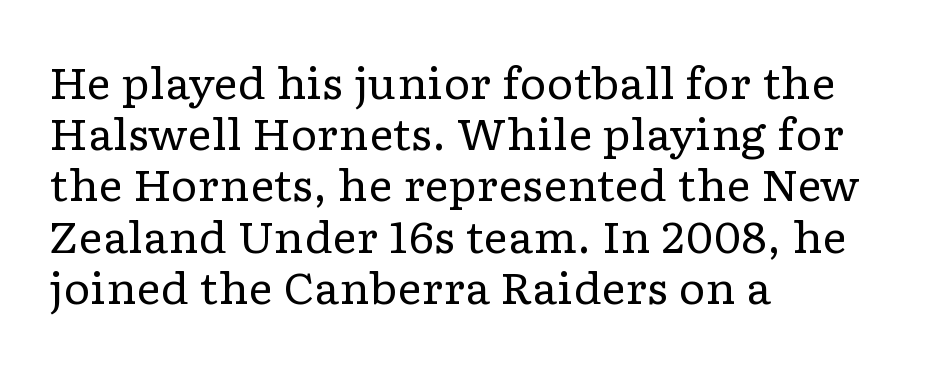
Q: Is the text bold? A: No.
Q: Is the text italic (slanted)? A: No, it is upright.
Q: Is the typeface a serif or a sans-serif typeface? A: Serif.
Q: Is the text underlined? A: No.
Q: How is the paragraph aligned? A: Left-aligned.
Q: Is the spacing between letters normal or unusually wide? A: Normal.
Q: Width (condensed, normal, or wide)? A: Wide.
Q: Stroke contrast? A: Low.
Q: x-height? A: Medium.
Q: Monospaced? A: No.
